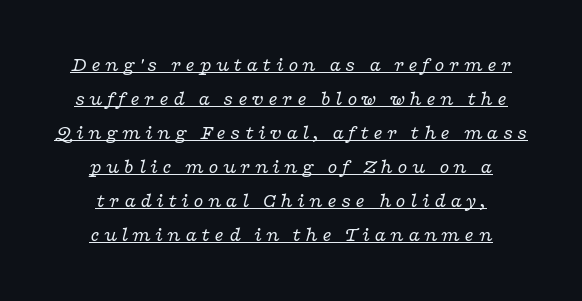
Q: Is the text bold? A: No.
Q: Is the text italic (slanted)? A: Yes, it leans right by about 16 degrees.
Q: Is the text underlined? A: Yes.
Q: How is the paragraph aligned? A: Centered.
Q: Is the spacing between letters normal or unusually wide? A: Unusually wide.
Q: Is the spacing between lines tight, normal or loose? A: Normal.
